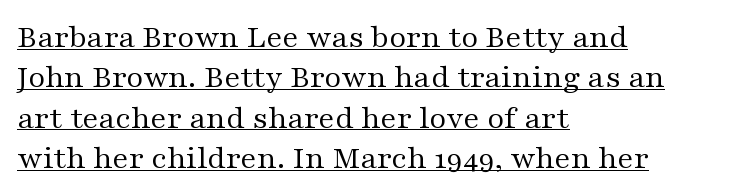
Q: Is the text bold? A: No.
Q: Is the text italic (slanted)? A: No, it is upright.
Q: Is the typeface a serif or a sans-serif typeface? A: Serif.
Q: Is the text underlined? A: Yes.
Q: How is the paragraph aligned? A: Left-aligned.
Q: Is the spacing between letters normal or unusually wide? A: Normal.
Q: Width (condensed, normal, or wide)? A: Wide.
Q: Stroke contrast? A: Medium.
Q: x-height? A: Medium.
Q: Monospaced? A: No.
